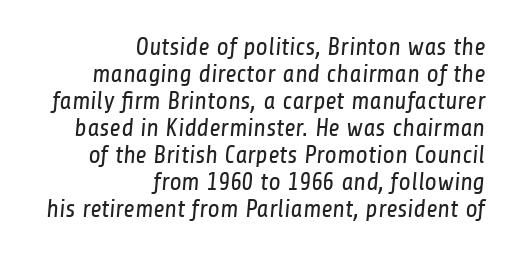
Q: Is the text bold? A: No.
Q: Is the text underlined? A: No.
Q: How is the paragraph aligned? A: Right-aligned.
Q: Is the spacing between letters normal or unusually wide? A: Normal.
Q: Is the spacing between lines tight, normal or loose? A: Tight.
